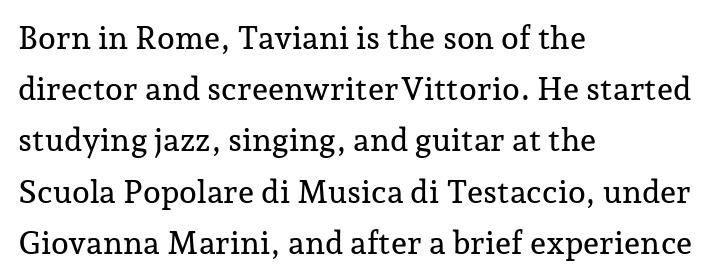
{"serif": "yes", "italic": "no", "width": "normal", "stroke_contrast": "low", "x_height": "medium", "monospaced": "no", "underline": "no", "align": "left", "line_spacing": "normal", "line_spacing_ratio": 1.6, "letter_spacing": "normal", "letter_spacing_em": 0.0, "glyph_px": 32}
